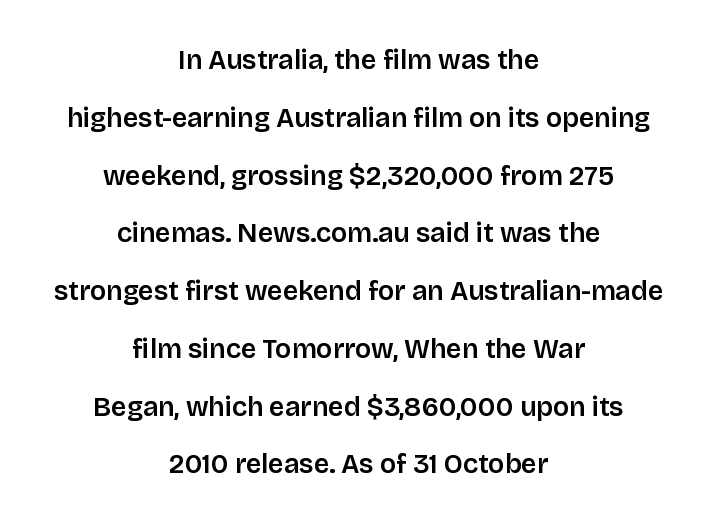
The image shows 27 px text type, upright; set centered, loose line spacing (2.14x), normal letter spacing, not underlined.
